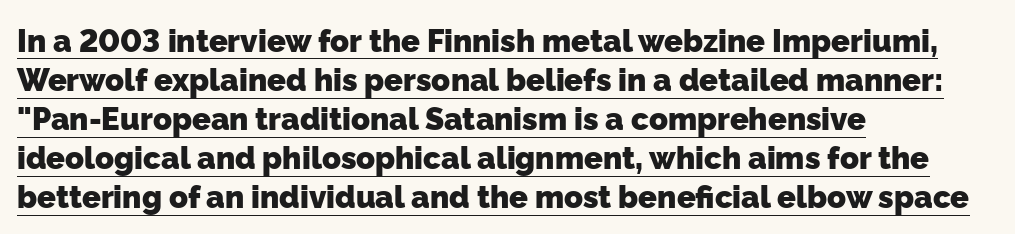
The image shows 31 px heavy sans-serif type; set left-aligned, normal line spacing (1.26x), normal letter spacing, underlined; low stroke contrast and a medium x-height.
